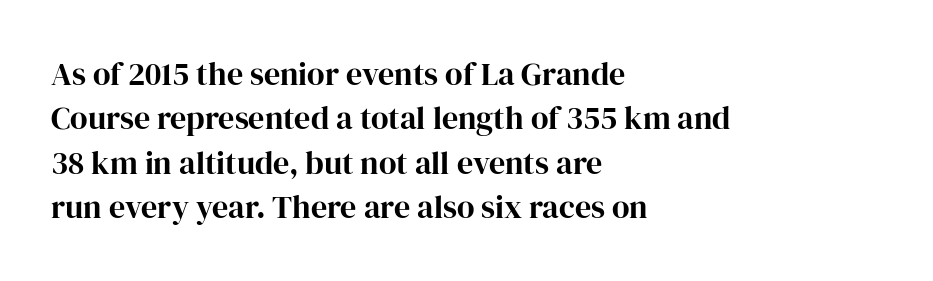
{"serif": "yes", "italic": "no", "width": "normal", "stroke_contrast": "high", "x_height": "medium", "monospaced": "no", "underline": "no", "align": "left", "line_spacing": "normal", "line_spacing_ratio": 1.39, "letter_spacing": "normal", "letter_spacing_em": 0.0, "glyph_px": 32}
